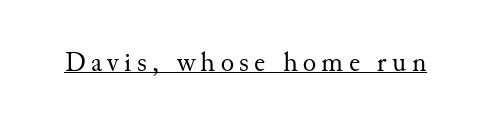
{"serif": "yes", "italic": "no", "bold": "no", "weight": "regular", "width": "normal", "stroke_contrast": "medium", "x_height": "small", "monospaced": "no", "underline": "yes", "glyph_px": 28}
